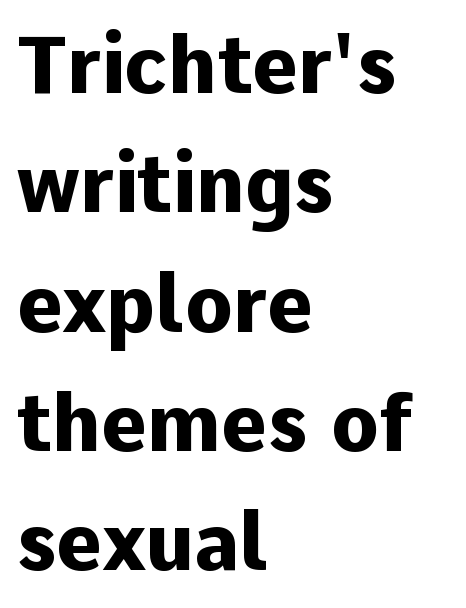
Spacing verdict: proportional, widths tailored to each character. Heavy-handed strokes throughout: this text is bold. Look at the tracking — it's just the regular setting, nothing added. The string is rendered with underlining switched off.
